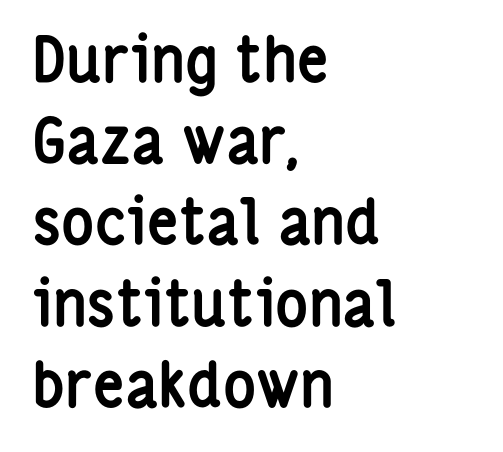
The image shows 62 px semibold, condensed sans-serif type, upright; set left-aligned, normal line spacing (1.31x), normal letter spacing, not underlined; low stroke contrast and a medium x-height.
